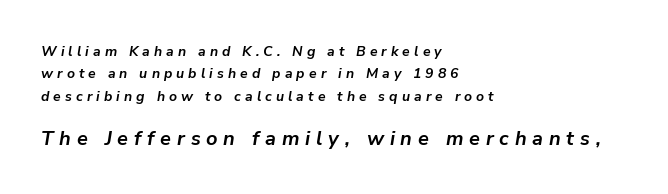
Caption: expanded tracking, letters set apart. The letters are bold, with thick, heavy strokes. Of the two passages, the one underneath uses the larger point size. The string is rendered with underlining switched off.
